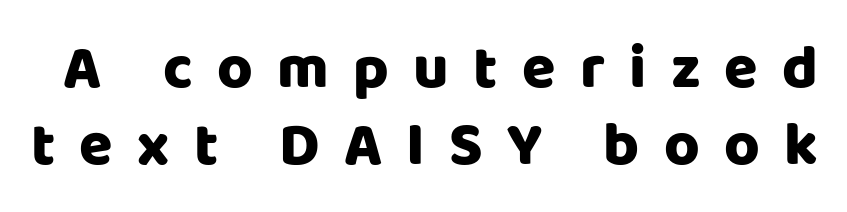
{"serif": "no", "italic": "no", "width": "normal", "stroke_contrast": "low", "x_height": "large", "monospaced": "no", "underline": "no", "line_spacing": "normal", "line_spacing_ratio": 1.26, "letter_spacing": "wide", "letter_spacing_em": 0.4, "glyph_px": 61}
